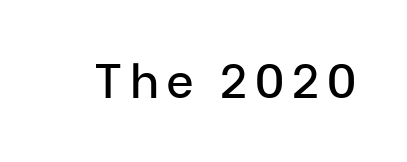
{"serif": "no", "italic": "no", "width": "normal", "stroke_contrast": "low", "x_height": "medium", "monospaced": "no", "underline": "no", "glyph_px": 48}
